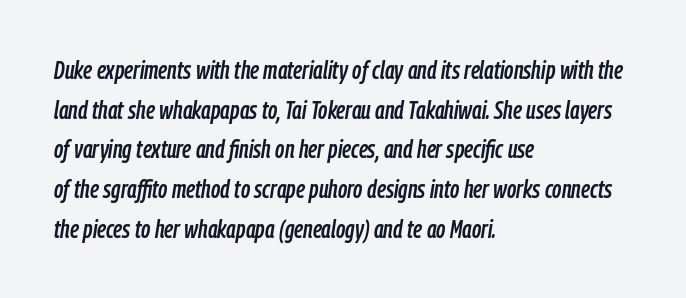
The image shows 25 px text type, italic (leaning right); set left-aligned, normal line spacing (1.59x), normal letter spacing, not underlined.
